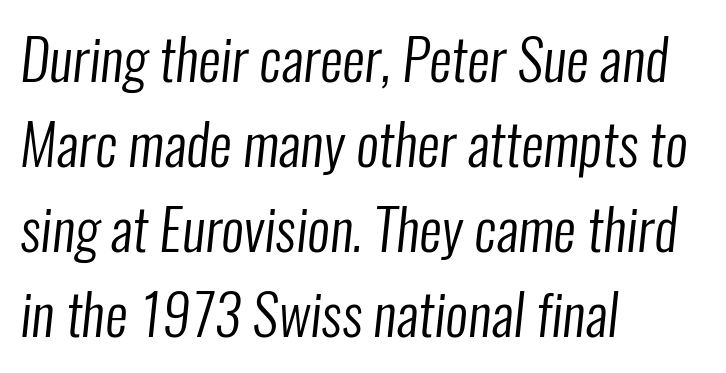
The typeface has the unassuming heft of standard copy or less. The rendering uses natural spacing where letterforms have individual widths. Horizontally, the lines are justified to the leading edge only. Characters follow at the spacing the type designer built in.
